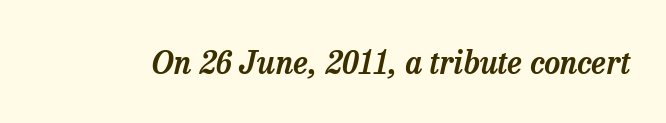
Q: Is the text italic (slanted)? A: Yes, it leans right by about 13 degrees.
Q: Is the typeface a serif or a sans-serif typeface? A: Serif.
Q: Is the text underlined? A: No.
Q: Is the spacing between letters normal or unusually wide? A: Normal.
Q: Width (condensed, normal, or wide)? A: Normal.
Q: Stroke contrast? A: Low.
Q: x-height? A: Medium.
Q: Monospaced? A: No.
